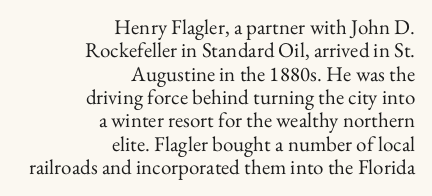
Q: Is the text bold? A: No.
Q: Is the text italic (slanted)? A: No, it is upright.
Q: Is the text underlined? A: No.
Q: How is the paragraph aligned? A: Right-aligned.
Q: Is the spacing between letters normal or unusually wide? A: Normal.
Q: Is the spacing between lines tight, normal or loose? A: Tight.
